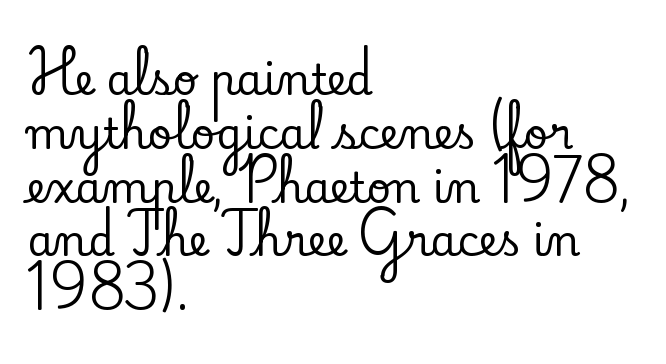
Spacing verdict: proportional, widths tailored to each character. Serif or sans? Serif — the stroke terminals have little feet. In CSS terms this would be text-align: left. Letters rest on an invisible, unmarked baseline. Tall strokes in this sample are plumb rather than angled. Leading: standard.
